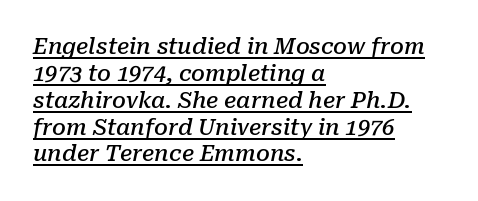
Q: Is the text bold? A: Semi-bold.
Q: Is the text italic (slanted)? A: Yes, it leans right by about 10 degrees.
Q: Is the text underlined? A: Yes.
Q: How is the paragraph aligned? A: Left-aligned.
Q: Is the spacing between letters normal or unusually wide? A: Normal.
